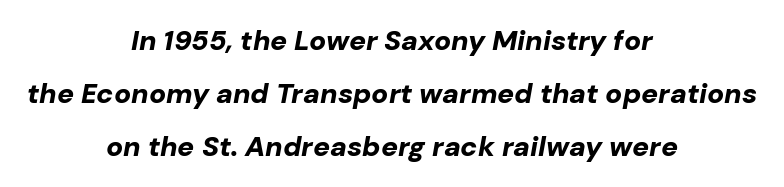
The image shows 28 px bold type, italic (leaning right); set centered, line spacing 1.89x, normal letter spacing, not underlined; low stroke contrast and a medium x-height.
